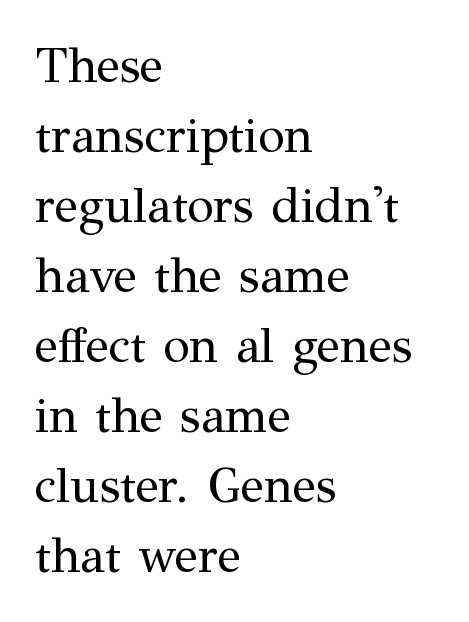
{"serif": "yes", "italic": "no", "bold": "no", "weight": "regular", "width": "normal", "stroke_contrast": "medium", "x_height": "medium", "monospaced": "no", "underline": "no", "align": "left", "line_spacing": "normal", "line_spacing_ratio": 1.43, "letter_spacing": "normal", "letter_spacing_em": 0.0, "glyph_px": 49}
